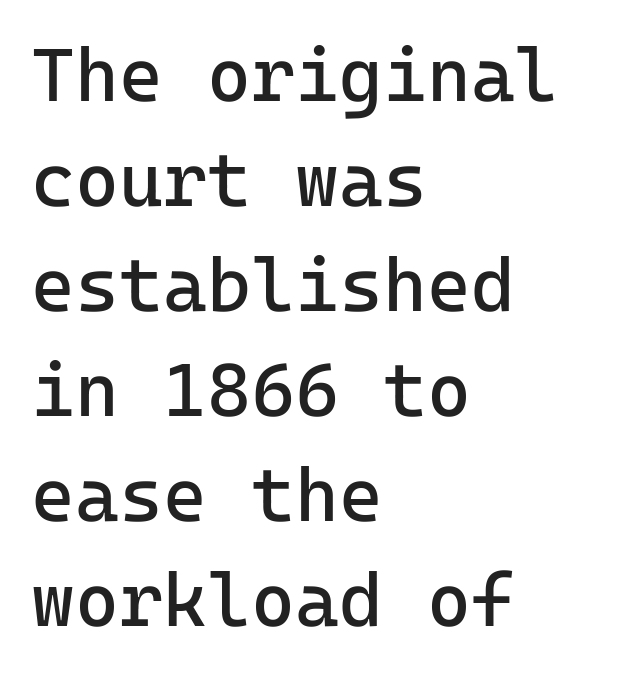
The image shows 75 px regular-weight sans-serif type, upright, monospaced; set left-aligned, normal line spacing (1.4x), normal letter spacing, not underlined; low stroke contrast and a medium x-height.
